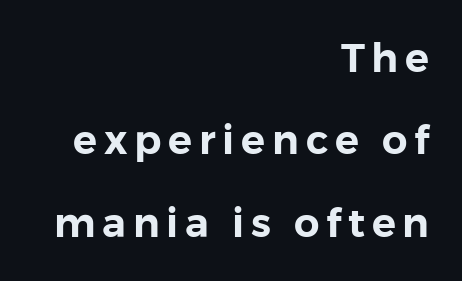
Q: Is the text italic (slanted)? A: No, it is upright.
Q: Is the typeface a serif or a sans-serif typeface? A: Sans-serif.
Q: Is the text underlined? A: No.
Q: How is the paragraph aligned? A: Right-aligned.
Q: Is the spacing between lines tight, normal or loose? A: Loose.
Q: Width (condensed, normal, or wide)? A: Normal.
Q: x-height? A: Medium.
Q: Monospaced? A: No.
